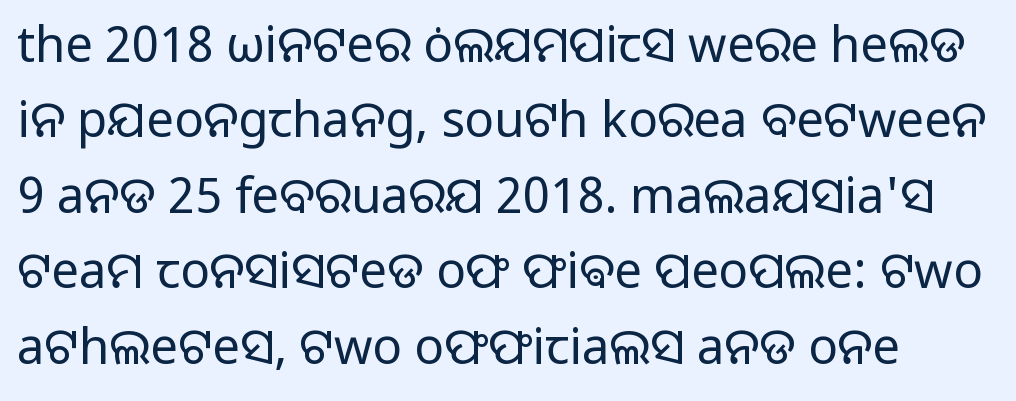
{"serif": "no", "italic": "no", "bold": "no", "weight": "regular", "width": "normal", "stroke_contrast": "low", "x_height": "medium", "monospaced": "no", "underline": "no", "align": "left", "line_spacing": "normal", "line_spacing_ratio": 1.54, "letter_spacing": "normal", "letter_spacing_em": 0.0, "glyph_px": 49}
